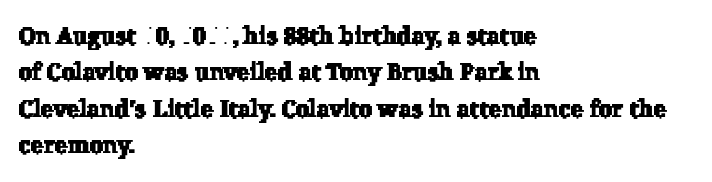
The image shows 24 px text type; set left-aligned, normal line spacing (1.52x), normal letter spacing, not underlined.
